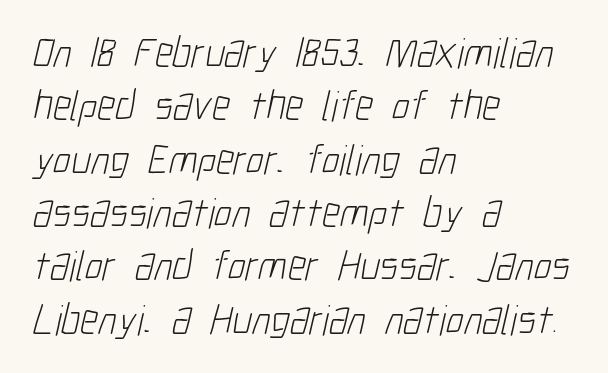
{"serif": "no", "bold": "no", "weight": "light", "width": "condensed", "stroke_contrast": "low", "x_height": "medium", "monospaced": "no", "underline": "no", "align": "left", "line_spacing_ratio": 1.24, "letter_spacing": "normal", "letter_spacing_em": 0.0, "glyph_px": 43}
